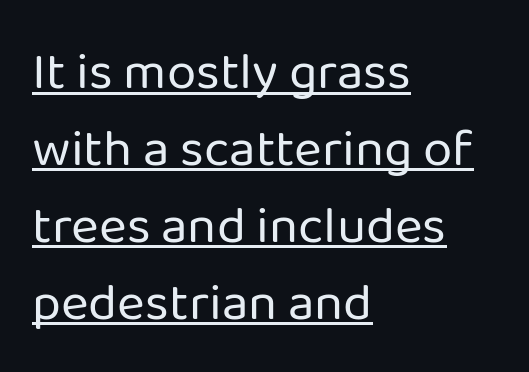
Q: Is the text bold? A: No.
Q: Is the text italic (slanted)? A: No, it is upright.
Q: Is the typeface a serif or a sans-serif typeface? A: Sans-serif.
Q: Is the text underlined? A: Yes.
Q: How is the paragraph aligned? A: Left-aligned.
Q: Is the spacing between letters normal or unusually wide? A: Normal.
Q: Is the spacing between lines tight, normal or loose? A: Normal.
Q: Width (condensed, normal, or wide)? A: Normal.
Q: Stroke contrast? A: Low.
Q: x-height? A: Medium.
Q: Monospaced? A: No.
